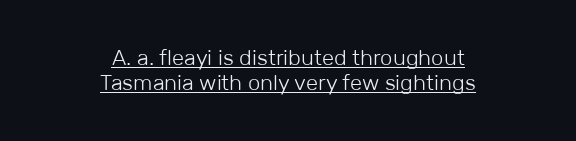
The text block is weighted toward neither margin, spreading evenly from the middle. The letterforms sit at book weight or below. Tracking value appears to be zero — textbook default spacing. Ascenders rise straight up at ninety degrees. The lines are packed closely together with very little leading. The words here are underlined.
